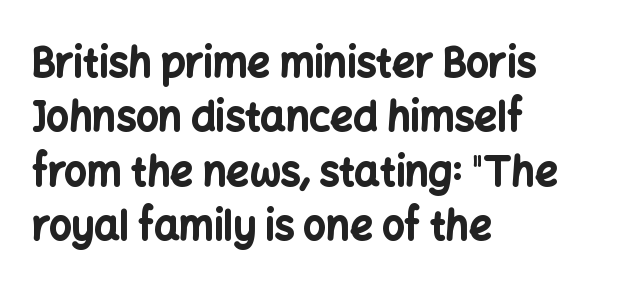
{"serif": "no", "italic": "no", "bold": "yes", "weight": "bold", "width": "normal", "stroke_contrast": "low", "x_height": "medium", "monospaced": "no", "underline": "no", "align": "left", "line_spacing": "normal", "line_spacing_ratio": 1.36, "letter_spacing": "normal", "letter_spacing_em": 0.0, "glyph_px": 40}
